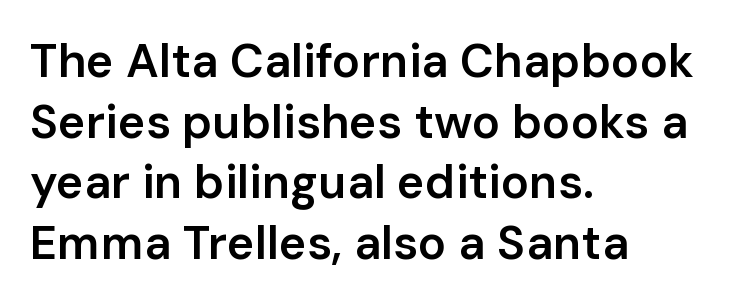
{"serif": "no", "italic": "no", "bold": "semi", "weight": "semibold", "width": "normal", "stroke_contrast": "low", "x_height": "medium", "monospaced": "no", "underline": "no", "align": "left", "line_spacing": "normal", "line_spacing_ratio": 1.29, "letter_spacing": "normal", "letter_spacing_em": 0.0, "glyph_px": 47}
